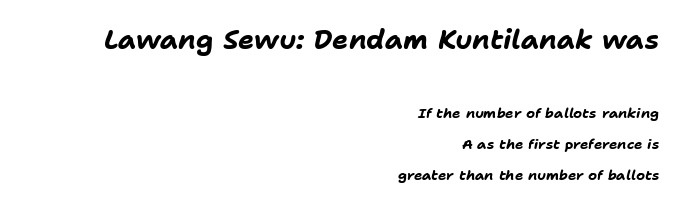
Q: Is the text bold? A: Yes.
Q: Is the text italic (slanted)? A: Yes, it leans right by about 11 degrees.
Q: Is the text underlined? A: No.
Q: How is the paragraph aligned? A: Right-aligned.
Q: Is the spacing between letters normal or unusually wide? A: Normal.
Q: Is the spacing between lines tight, normal or loose? A: Loose.
Q: Which block of text is set in a larger size, the first (top) or the second (bottom)? A: The first (top) one.
